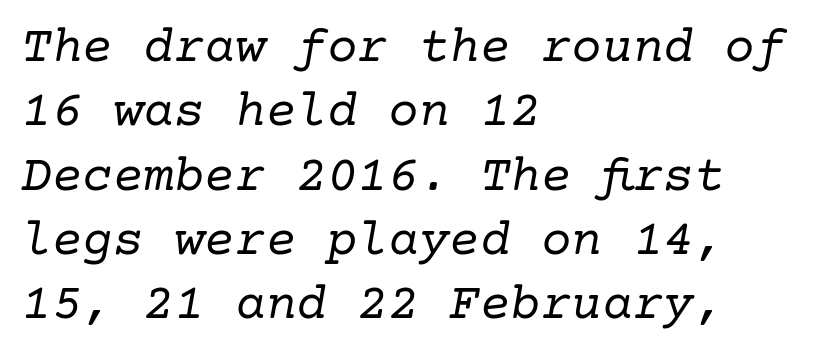
Q: Is the text bold? A: No.
Q: Is the text italic (slanted)? A: Yes, it leans right by about 10 degrees.
Q: Is the typeface a serif or a sans-serif typeface? A: Serif.
Q: Is the text underlined? A: No.
Q: How is the paragraph aligned? A: Left-aligned.
Q: Is the spacing between letters normal or unusually wide? A: Normal.
Q: Is the spacing between lines tight, normal or loose? A: Normal.
Q: Width (condensed, normal, or wide)? A: Normal.
Q: Stroke contrast? A: Low.
Q: x-height? A: Medium.
